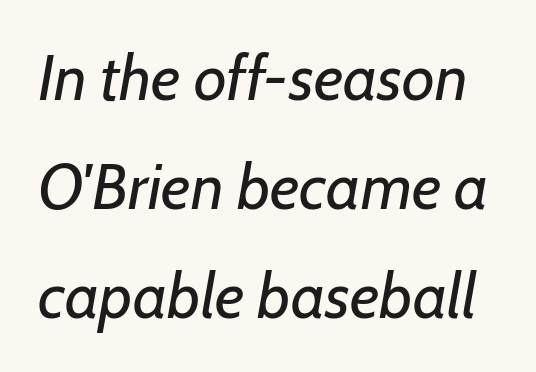
Each new line begins a customary step beneath the previous one. The passage shown is not bold in any degree. Each word holds together tightly as a unit, with standard inter-letter gaps. Plain, unruled lines of type. The passage shown leans; its letterforms are oblique. A typesetter would call this proportional, since set widths differ per character.
